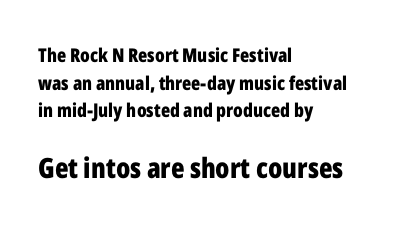
The face used here appears at its bigger size in the lower chunk. This is heavy type, rendered in bold. Serif or sans? Sans — the stroke terminals are bare. Short note: letters normally spaced. Posture: straight, roman, zero tilt.
